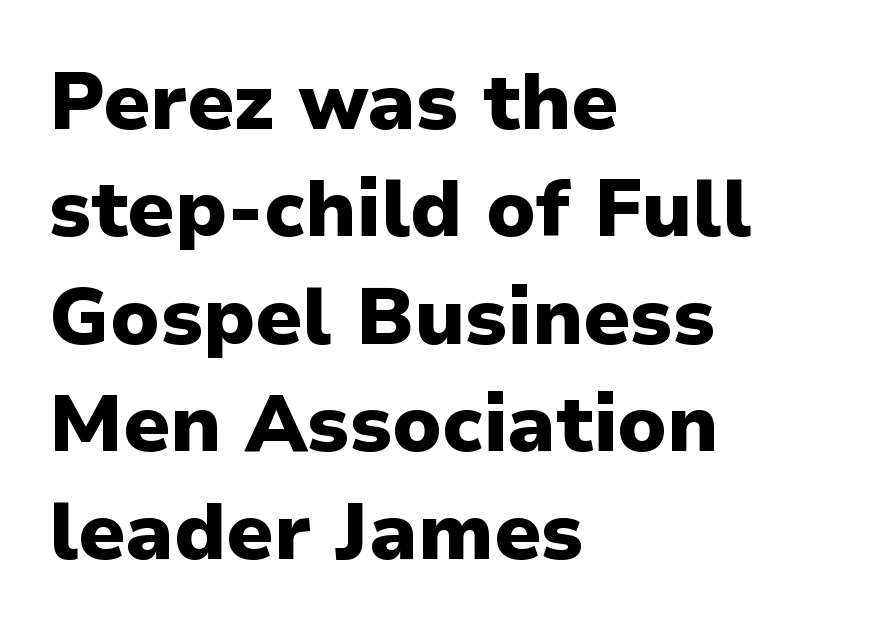
The image shows 79 px heavy sans-serif type, upright; set left-aligned, normal line spacing (1.36x), normal letter spacing, not underlined; low stroke contrast and a medium x-height.
